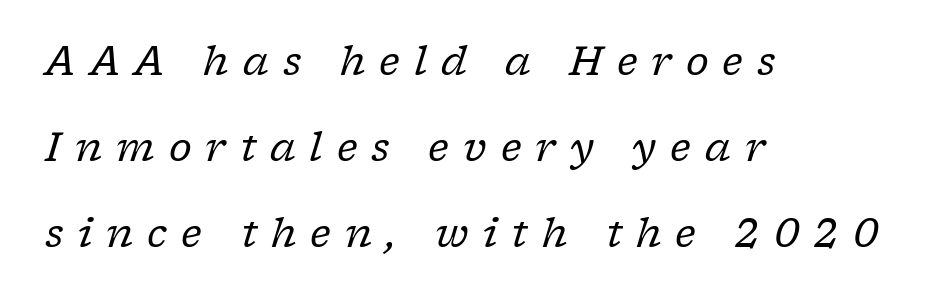
The image shows 39 px regular-weight serif type, italic (leaning right); set left-aligned, loose line spacing (2.2x), unusually wide letter spacing (+0.36 em), not underlined; low stroke contrast and a medium x-height.
